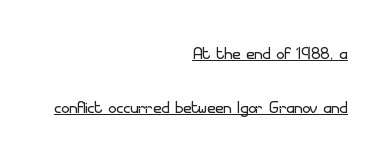
Q: Is the text bold? A: No.
Q: Is the text italic (slanted)? A: No, it is upright.
Q: Is the text underlined? A: Yes.
Q: How is the paragraph aligned? A: Right-aligned.
Q: Is the spacing between letters normal or unusually wide? A: Normal.
Q: Is the spacing between lines tight, normal or loose? A: Loose.
